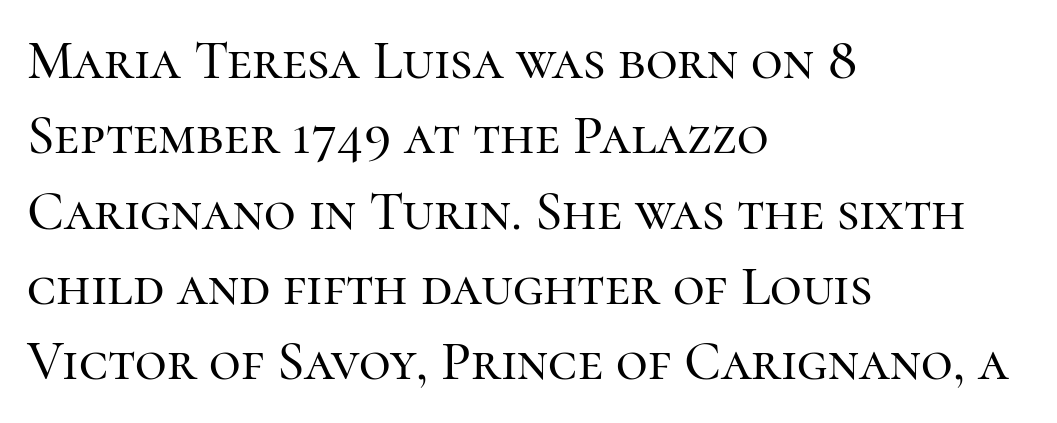
Q: Is the text italic (slanted)? A: No, it is upright.
Q: Is the typeface a serif or a sans-serif typeface? A: Serif.
Q: Is the text underlined? A: No.
Q: How is the paragraph aligned? A: Left-aligned.
Q: Is the spacing between letters normal or unusually wide? A: Normal.
Q: Is the spacing between lines tight, normal or loose? A: Normal.
Q: Width (condensed, normal, or wide)? A: Normal.
Q: Stroke contrast? A: High.
Q: x-height? A: Medium.
Q: Monospaced? A: No.
